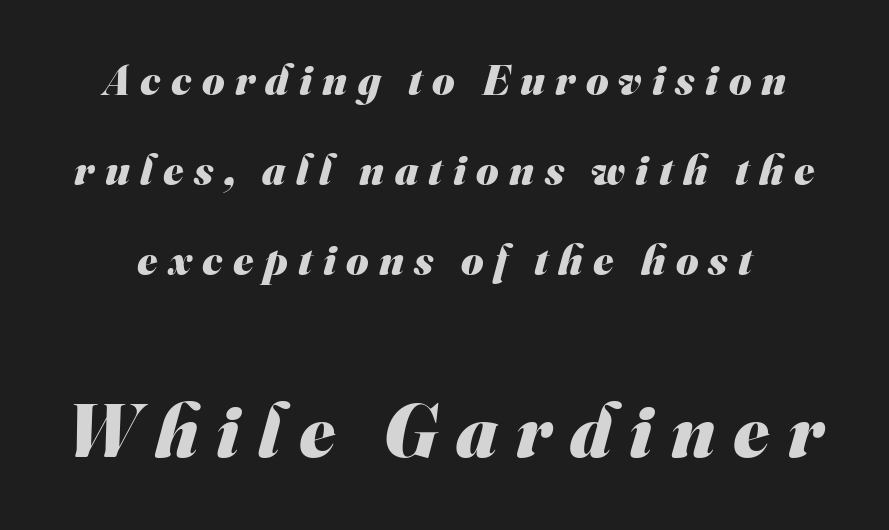
Q: Is the text bold? A: Yes.
Q: Is the typeface a serif or a sans-serif typeface? A: Sans-serif.
Q: Is the text underlined? A: No.
Q: Is the spacing between letters normal or unusually wide? A: Unusually wide.
Q: Is the spacing between lines tight, normal or loose? A: Loose.
Q: Which block of text is set in a larger size, the first (top) or the second (bottom)? A: The second (bottom) one.
Q: Width (condensed, normal, or wide)? A: Normal.
Q: Stroke contrast? A: Medium.
Q: x-height? A: Small.
Q: Monospaced? A: No.
